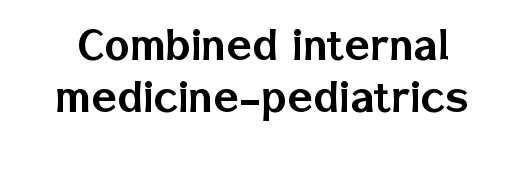
Q: Is the text italic (slanted)? A: No, it is upright.
Q: Is the typeface a serif or a sans-serif typeface? A: Sans-serif.
Q: Is the text underlined? A: No.
Q: Is the spacing between letters normal or unusually wide? A: Normal.
Q: Is the spacing between lines tight, normal or loose? A: Tight.
Q: Width (condensed, normal, or wide)? A: Normal.
Q: Stroke contrast? A: Low.
Q: x-height? A: Medium.
Q: Monospaced? A: No.
